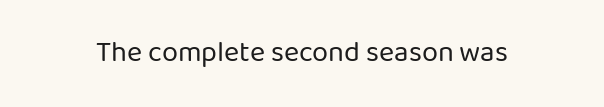
Q: Is the text bold? A: No.
Q: Is the text italic (slanted)? A: No, it is upright.
Q: Is the typeface a serif or a sans-serif typeface? A: Sans-serif.
Q: Is the text underlined? A: No.
Q: Is the spacing between letters normal or unusually wide? A: Normal.
Q: Width (condensed, normal, or wide)? A: Normal.
Q: Stroke contrast? A: Low.
Q: x-height? A: Medium.
Q: Monospaced? A: No.
